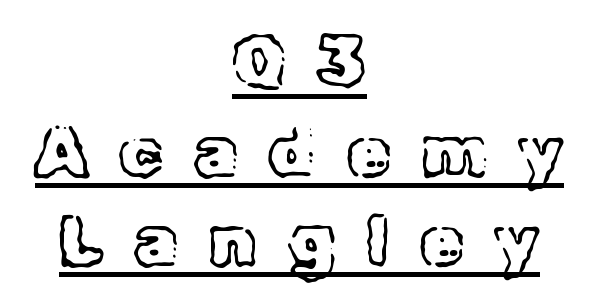
The image shows 70 px text type, upright; set centered, normal line spacing (1.27x), unusually wide letter spacing (+0.45 em), underlined; a medium x-height.
